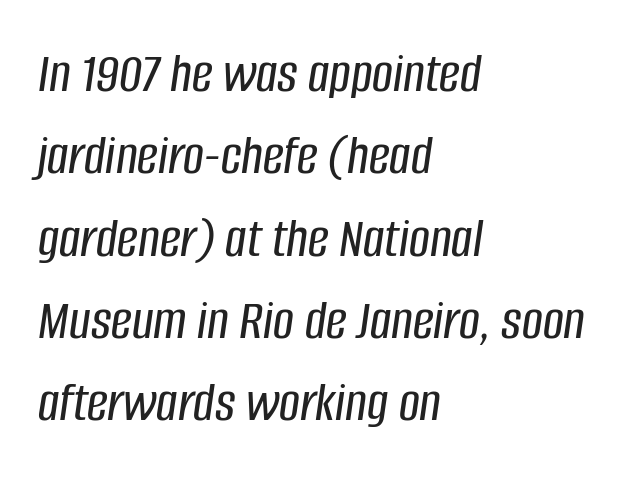
These lines are rendered in a variable-pitch font. It's the slanting kind of type. Words float on clear page, feet unadorned. Interline gaps are of average width in this sample.
